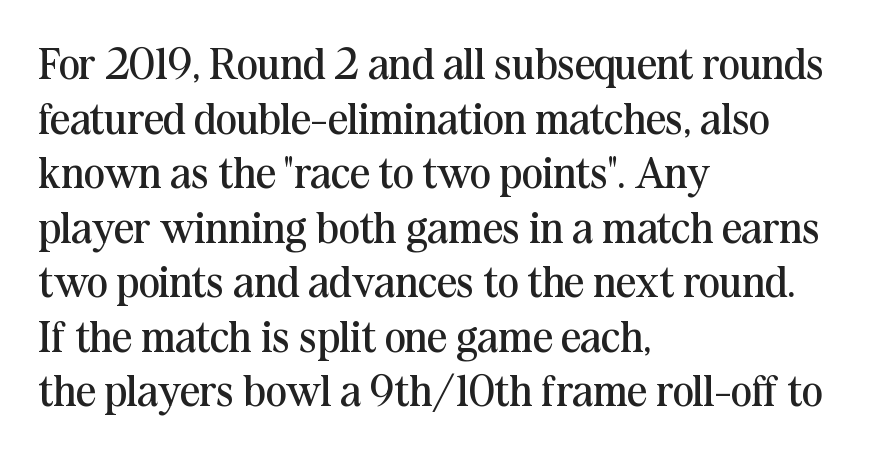
Q: Is the text bold? A: No.
Q: Is the text italic (slanted)? A: No, it is upright.
Q: Is the typeface a serif or a sans-serif typeface? A: Serif.
Q: Is the text underlined? A: No.
Q: How is the paragraph aligned? A: Left-aligned.
Q: Is the spacing between letters normal or unusually wide? A: Normal.
Q: Width (condensed, normal, or wide)? A: Normal.
Q: Stroke contrast? A: Medium.
Q: x-height? A: Medium.
Q: Monospaced? A: No.
